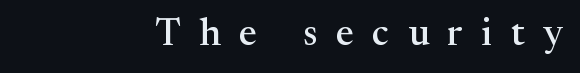
The image shows 38 px serif type, upright; set right-aligned, unusually wide letter spacing (+0.49 em), not underlined; medium stroke contrast and a medium x-height.
